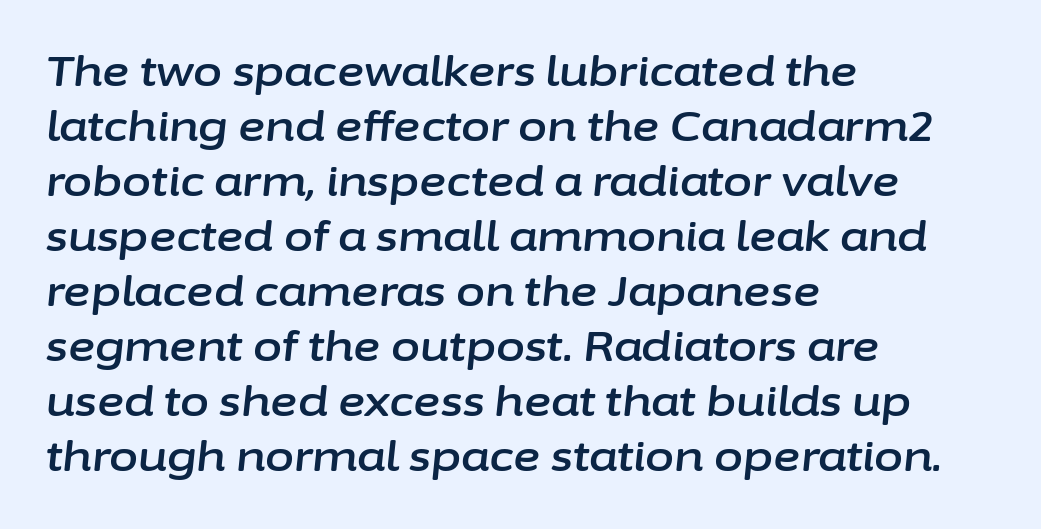
The passage shown has conventional tracking throughout. Compared with ordinary roman type, these characters are visibly tilted. The area under the type is left untouched. The rows are spaced the way most documents space them. The lines are quadded left.
